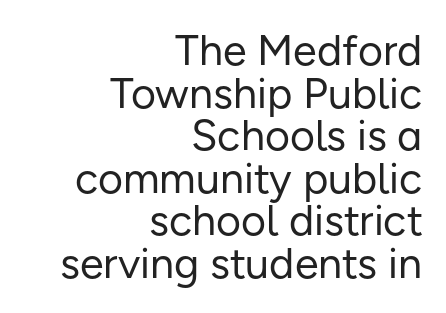
Q: Is the text bold? A: No.
Q: Is the text italic (slanted)? A: No, it is upright.
Q: Is the typeface a serif or a sans-serif typeface? A: Sans-serif.
Q: Is the text underlined? A: No.
Q: How is the paragraph aligned? A: Right-aligned.
Q: Is the spacing between letters normal or unusually wide? A: Normal.
Q: Is the spacing between lines tight, normal or loose? A: Tight.
Q: Width (condensed, normal, or wide)? A: Normal.
Q: Stroke contrast? A: Low.
Q: x-height? A: Medium.
Q: Monospaced? A: No.
